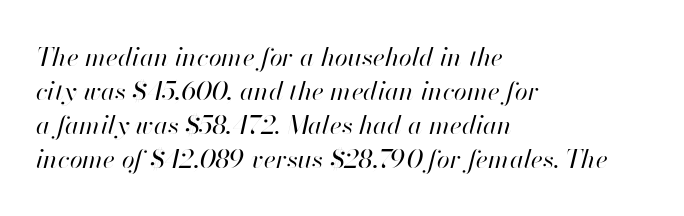
{"italic": "yes", "lean": "right", "slant_degrees": 13, "bold": "no", "underline": "no", "align": "left", "line_spacing": "normal", "line_spacing_ratio": 1.31, "letter_spacing": "normal", "letter_spacing_em": 0.0, "glyph_px": 26}
